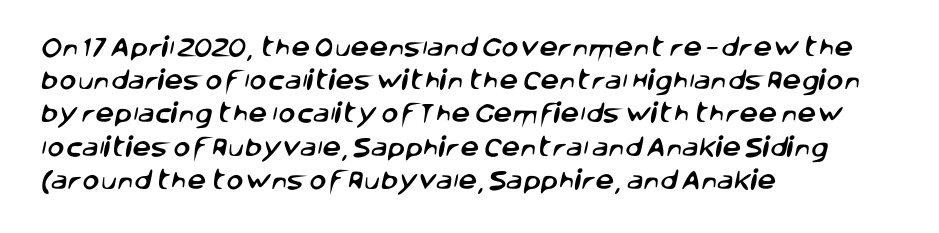
Q: Is the text underlined? A: No.
Q: How is the paragraph aligned? A: Left-aligned.
Q: Is the spacing between letters normal or unusually wide? A: Normal.
Q: Is the spacing between lines tight, normal or loose? A: Normal.
